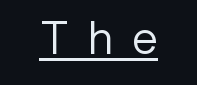
Compared with undecorated copy, this sample adds a rule below the words. Posture: upright roman. Proportional: the letters do not fall into vertical columns. The letterforms sit at book weight or below. Look at the tracking — it's clearly loosened, letters drifting apart. The rendering shows plain stroke endings on the letterforms — a sans-serif design.
